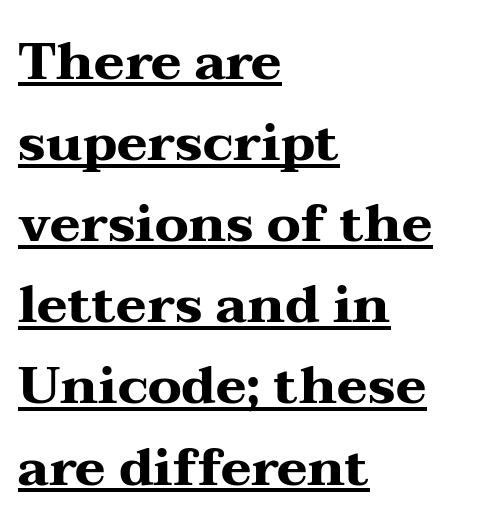
{"serif": "yes", "italic": "no", "bold": "yes", "weight": "heavy", "width": "wide", "stroke_contrast": "medium", "x_height": "medium", "monospaced": "no", "underline": "yes", "align": "left", "line_spacing": "normal", "line_spacing_ratio": 1.56, "letter_spacing": "normal", "letter_spacing_em": 0.0, "glyph_px": 52}
